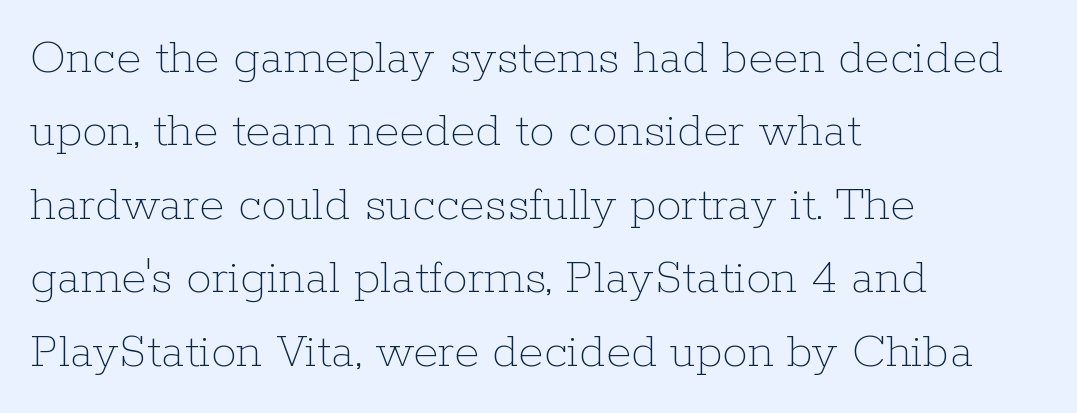
{"italic": "no", "bold": "no", "weight": "thin", "width": "normal", "stroke_contrast": "low", "x_height": "medium", "monospaced": "no", "underline": "no", "align": "left", "line_spacing": "normal", "line_spacing_ratio": 1.44, "letter_spacing": "normal", "letter_spacing_em": 0.0, "glyph_px": 51}
